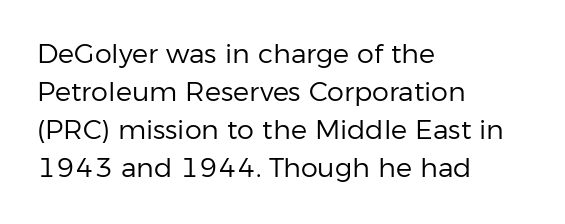
The image shows 27 px text type, upright; set left-aligned, normal line spacing (1.41x), normal letter spacing, not underlined.
